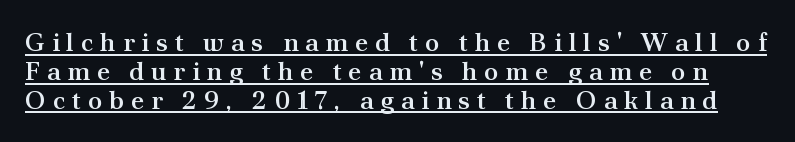
The image shows 26 px text type, upright; set tight line spacing (1.11x), unusually wide letter spacing (+0.26 em), underlined.
